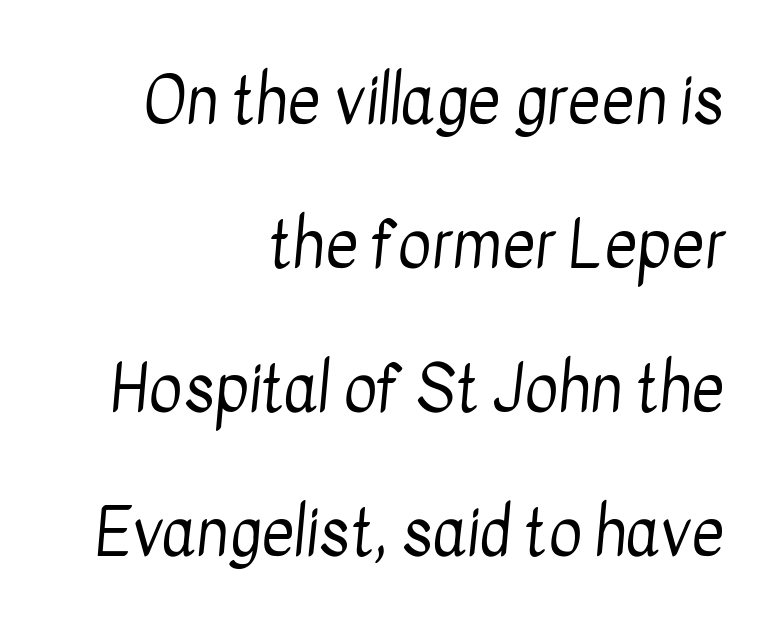
The image shows 64 px regular-weight, condensed sans-serif type; set right-aligned, loose line spacing (2.25x), normal letter spacing, not underlined; low stroke contrast and a medium x-height.
